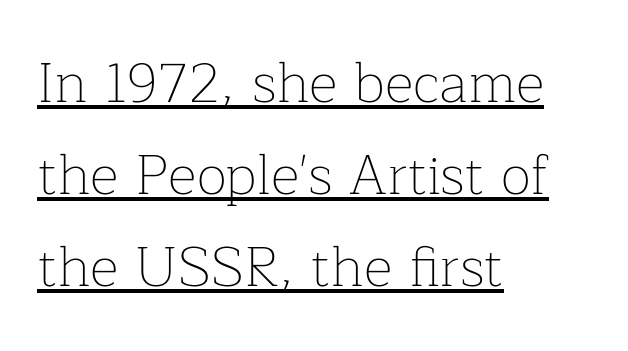
Visually the block forms a straight wall on the left and a jagged coastline on the right. Stroke terminals: seriffed. The face used here is rendered with its standard letterfit. This sample has the flowing, uneven cadence of proportional lettering.
